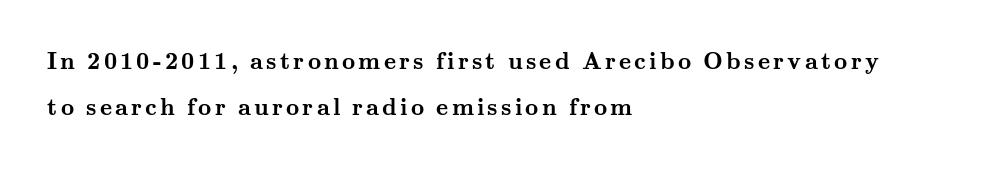
Q: Is the text bold? A: Yes.
Q: Is the text italic (slanted)? A: No, it is upright.
Q: Is the text underlined? A: No.
Q: How is the paragraph aligned? A: Left-aligned.
Q: Is the spacing between lines tight, normal or loose? A: Loose.
